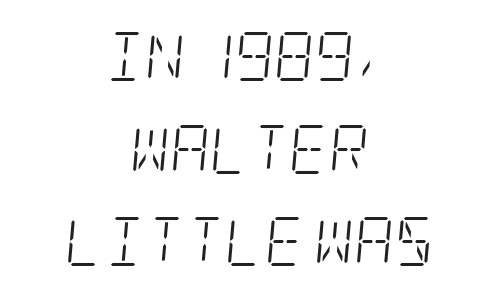
The letters sit at their default tracking, neither squeezed nor spread. Each line is balanced around a shared central axis. A clean baseline with only descenders dipping below it. Italic? Definitely — the glyphs are oblique. What kind of face is this? One with serifs.
